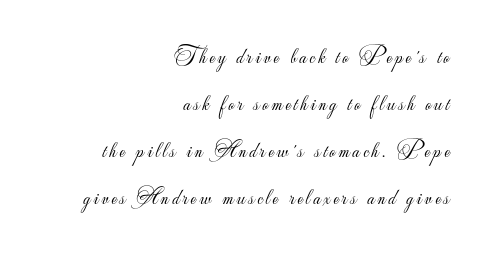
Letters rest on an invisible, unmarked baseline. Horizontal alignment here is rightward, an uncommon choice for prose. Weight: regular or lighter. What's the leading like? Stretched, with rows far apart.
